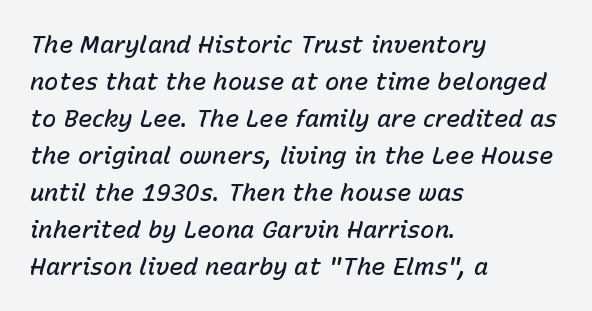
The image shows 24 px text type, italic (leaning right); set left-aligned, normal line spacing (1.54x), normal letter spacing, not underlined.
